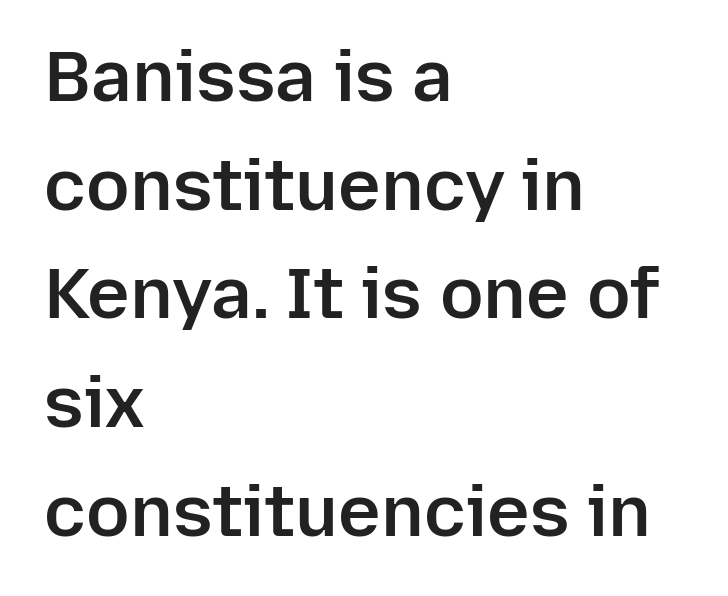
Letters rest on an invisible, unmarked baseline. This sample uses plain, unmodified letter spacing. Is this a sans? Yes — the strokes have no serifs. Teacher's note: observe the even left margin — that is flush-left alignment.
